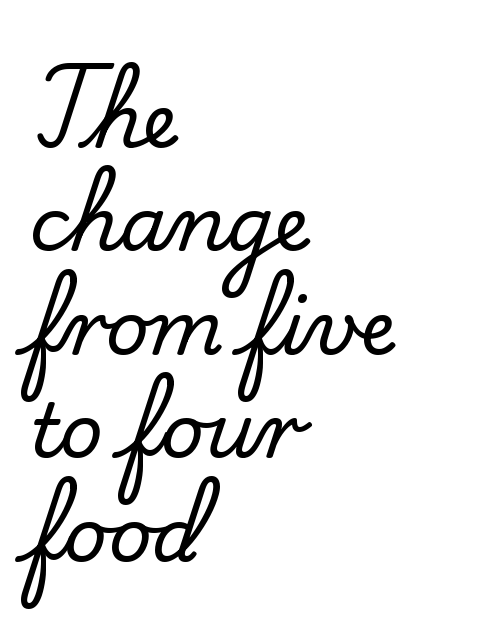
The image shows 75 px serif type; set left-aligned, normal line spacing (1.38x), normal letter spacing, not underlined; low stroke contrast and a small x-height.
